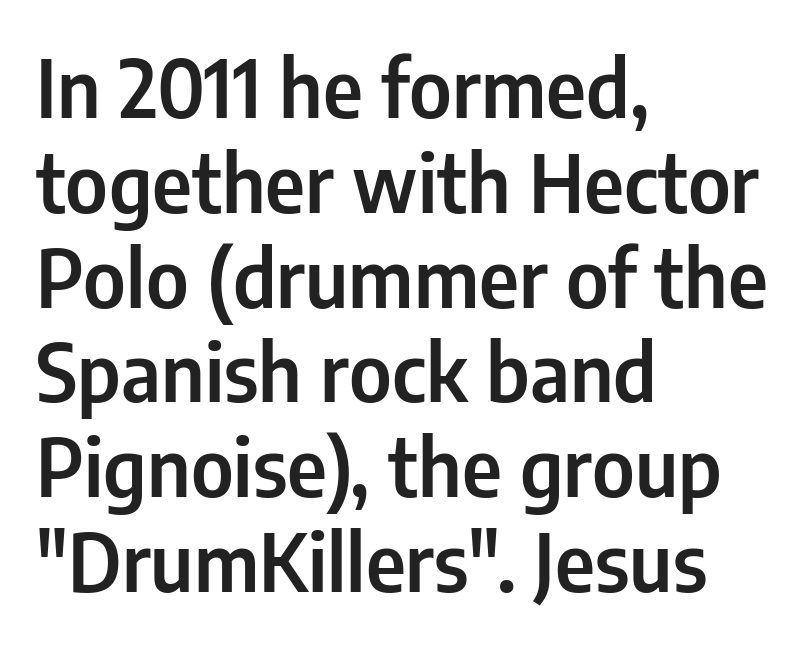
Q: Is the text italic (slanted)? A: No, it is upright.
Q: Is the typeface a serif or a sans-serif typeface? A: Sans-serif.
Q: Is the text underlined? A: No.
Q: How is the paragraph aligned? A: Left-aligned.
Q: Is the spacing between letters normal or unusually wide? A: Normal.
Q: Width (condensed, normal, or wide)? A: Condensed.
Q: Stroke contrast? A: Low.
Q: x-height? A: Medium.
Q: Monospaced? A: No.
